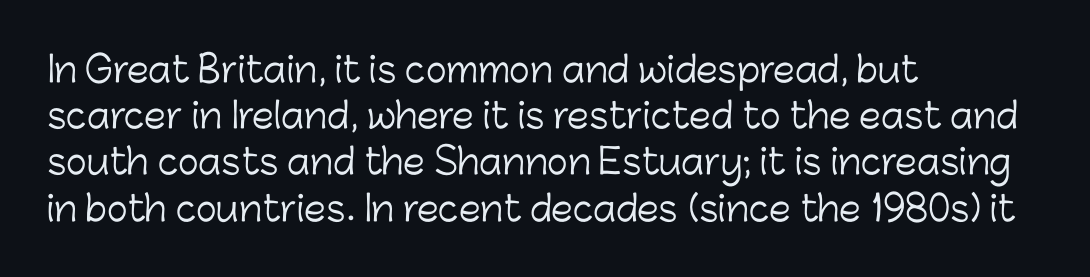
Summary of vertical rhythm: regular, with standard interline spacing. Students, note that the glyphs here touch the page at normal intervals. The specimen omits any rule beneath the text block's lines. Weight: regular or lighter. The specimen reads as upright at a glance. Teacher's note: observe the even left margin — that is flush-left alignment.
